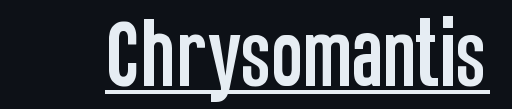
Every stem runs plumb, perpendicular to the baseline. Descenders here cross a horizontal rule under the line. Compared with typical body copy, the letter spacing here is the same. Letterform terminals end flat and unadorned throughout the passage.
